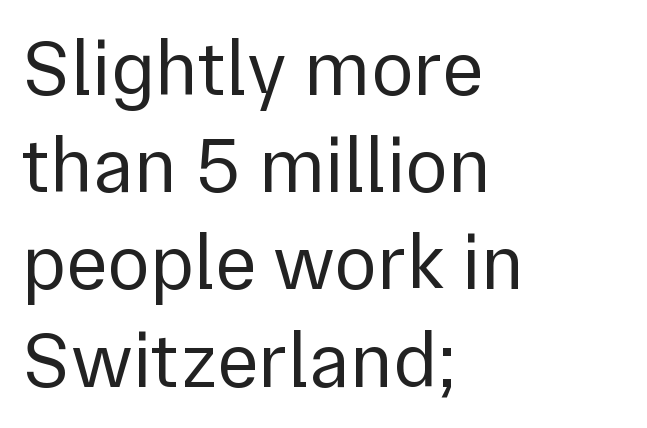
Note the varied advance widths — an 'i' is clearly narrower than an 'm'. The string is rendered with underlining switched off. Check where the strokes stop: nothing finishes them off — pure sans. Ordinary non-slanted type is in use. The strokes are not fattened; the text isn't bold.
